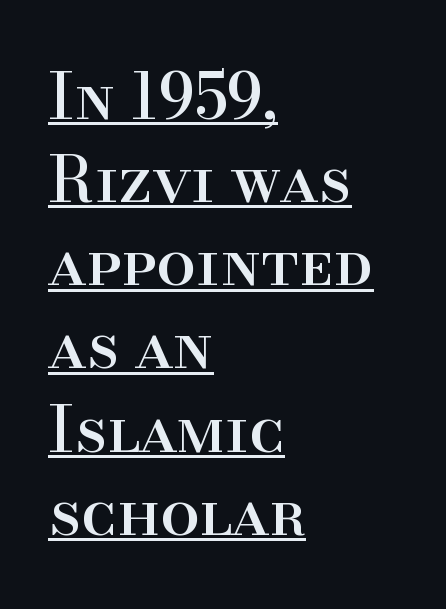
Check where the strokes stop: tiny serifs finish them off. Short note: letters normally spaced. Ascenders rise straight up at ninety degrees. The sample's only ornament is a line tracing under the words.
